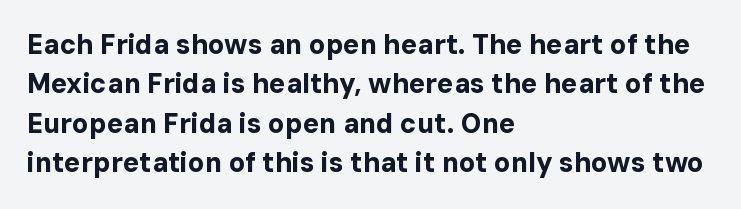
Q: Is the text bold? A: Yes.
Q: Is the text italic (slanted)? A: No, it is upright.
Q: Is the text underlined? A: No.
Q: How is the paragraph aligned? A: Left-aligned.
Q: Is the spacing between letters normal or unusually wide? A: Normal.
Q: Is the spacing between lines tight, normal or loose? A: Normal.
